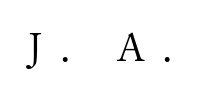
{"serif": "yes", "italic": "no", "bold": "no", "weight": "regular", "width": "normal", "stroke_contrast": "medium", "x_height": "small", "monospaced": "no", "underline": "no", "letter_spacing": "wide", "letter_spacing_em": 0.43, "glyph_px": 41}
